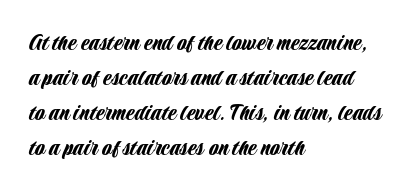
Q: Is the text italic (slanted)? A: Yes.
Q: Is the text underlined? A: No.
Q: How is the paragraph aligned? A: Left-aligned.
Q: Is the spacing between letters normal or unusually wide? A: Normal.
Q: Is the spacing between lines tight, normal or loose? A: Normal.
